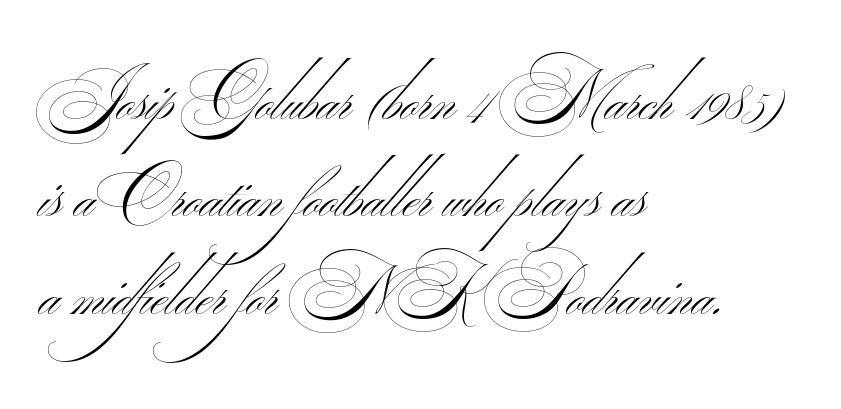
The image shows 69 px thin, wide sans-serif type; set left-aligned, normal line spacing (1.41x), normal letter spacing, not underlined; medium stroke contrast.
